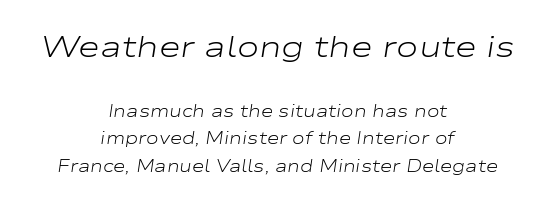
{"italic": "yes", "lean": "right", "slant_degrees": 9, "bold": "no", "weight": "light", "width": "wide", "stroke_contrast": "low", "x_height": "medium", "monospaced": "no", "underline": "no", "align": "center", "line_spacing": "normal", "line_spacing_ratio": 1.62, "letter_spacing": "normal", "letter_spacing_em": 0.0, "larger_block": "first", "size_ratio": 1.76, "glyph_px": 30}
